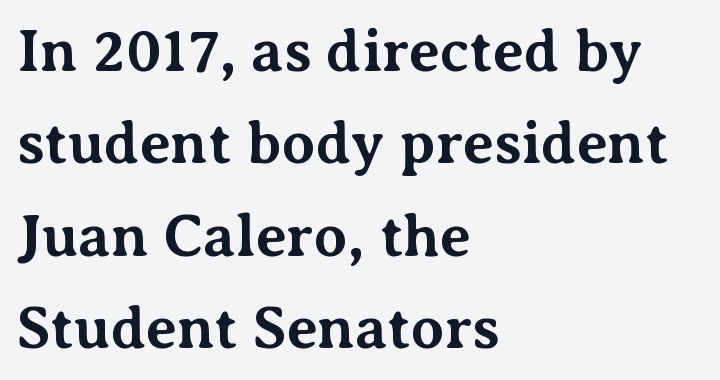
This rendering leaves character spacing at its baseline value. Each row of text sits above clean, open space. Think of a printed novel: that variable character pitch is what you see here. What kind of face is this? One with serifs. Pretty heavy lettering here — definitely bold.
